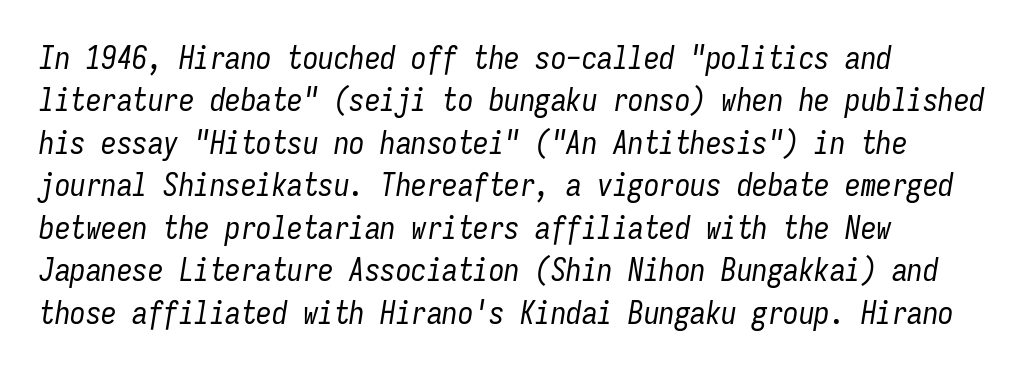
The image shows 31 px regular-weight, condensed type, italic (leaning right), monospaced; set left-aligned, normal line spacing (1.37x), normal letter spacing, not underlined; low stroke contrast and a medium x-height.
